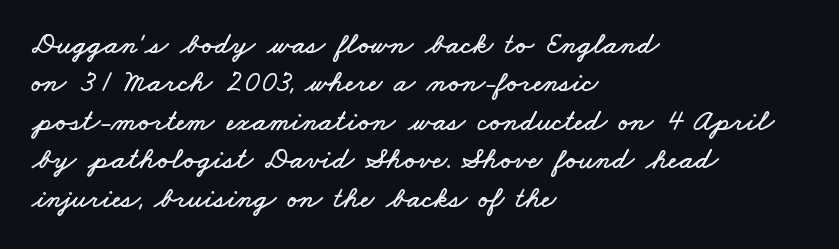
The image shows 30 px wide type; set left-aligned, normal line spacing (1.28x), normal letter spacing, not underlined; low stroke contrast and a small x-height.
